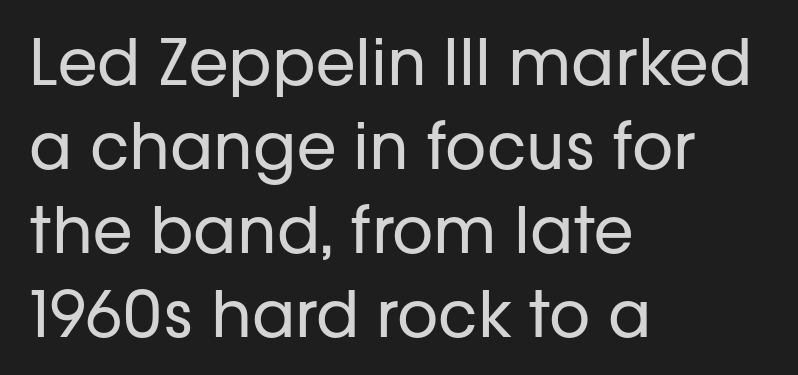
{"serif": "no", "italic": "no", "bold": "no", "weight": "regular", "width": "normal", "stroke_contrast": "low", "x_height": "medium", "monospaced": "no", "underline": "no", "align": "left", "line_spacing": "normal", "line_spacing_ratio": 1.31, "letter_spacing": "normal", "letter_spacing_em": 0.0, "glyph_px": 64}
